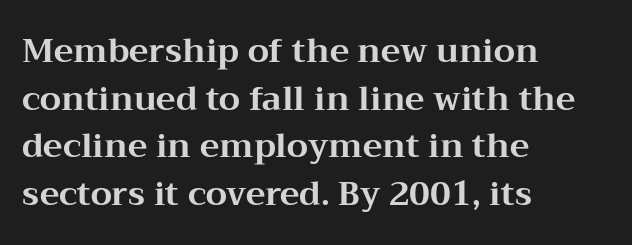
{"serif": "yes", "italic": "no", "bold": "yes", "weight": "bold", "width": "wide", "stroke_contrast": "medium", "x_height": "medium", "monospaced": "no", "underline": "no", "align": "left", "line_spacing": "normal", "line_spacing_ratio": 1.44, "letter_spacing": "normal", "letter_spacing_em": 0.0, "glyph_px": 33}
